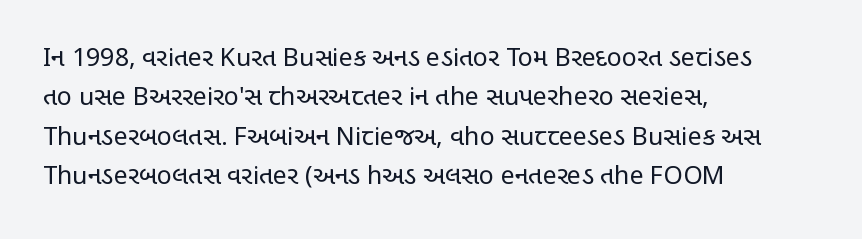
Q: Is the text bold? A: No.
Q: Is the text italic (slanted)? A: No, it is upright.
Q: Is the text underlined? A: No.
Q: How is the paragraph aligned? A: Left-aligned.
Q: Is the spacing between letters normal or unusually wide? A: Normal.
Q: Is the spacing between lines tight, normal or loose? A: Normal.
